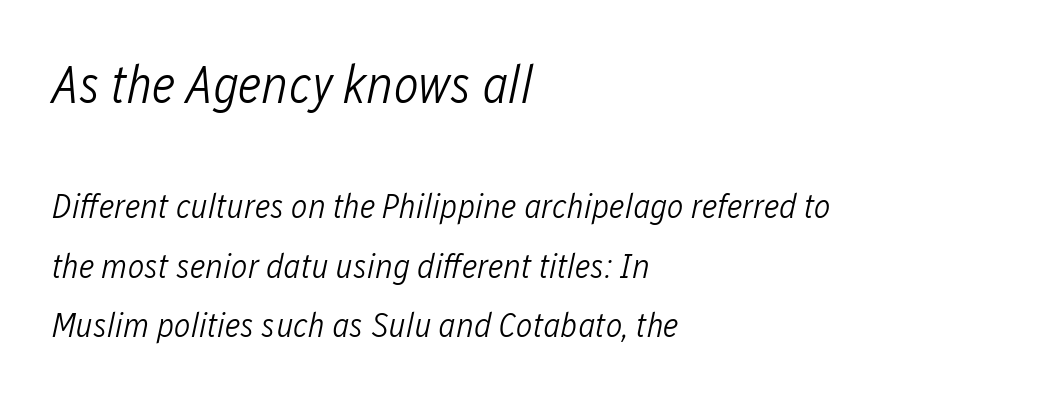
Q: Is the text bold? A: No.
Q: Is the text italic (slanted)? A: Yes, it leans right by about 12 degrees.
Q: Is the text underlined? A: No.
Q: How is the paragraph aligned? A: Left-aligned.
Q: Is the spacing between letters normal or unusually wide? A: Normal.
Q: Is the spacing between lines tight, normal or loose? A: Normal.
Q: Which block of text is set in a larger size, the first (top) or the second (bottom)? A: The first (top) one.
Q: Width (condensed, normal, or wide)? A: Condensed.
Q: Stroke contrast? A: Low.
Q: x-height? A: Medium.
Q: Monospaced? A: No.
